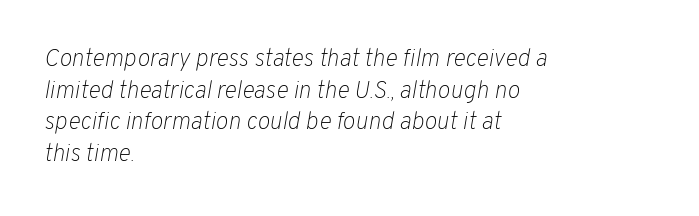
Q: Is the text bold? A: No.
Q: Is the text italic (slanted)? A: Yes, it leans right by about 10 degrees.
Q: Is the text underlined? A: No.
Q: How is the paragraph aligned? A: Left-aligned.
Q: Is the spacing between letters normal or unusually wide? A: Normal.
Q: Is the spacing between lines tight, normal or loose? A: Normal.
